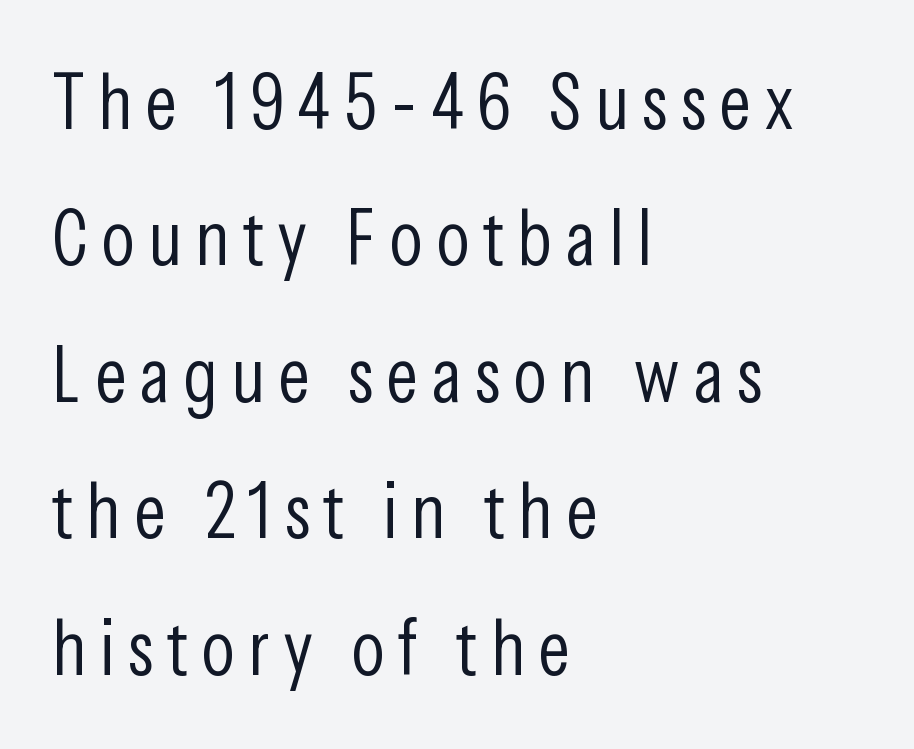
{"serif": "no", "italic": "no", "bold": "no", "weight": "light", "width": "condensed", "stroke_contrast": "low", "x_height": "medium", "monospaced": "no", "underline": "no", "align": "left", "line_spacing_ratio": 1.75, "glyph_px": 78}
